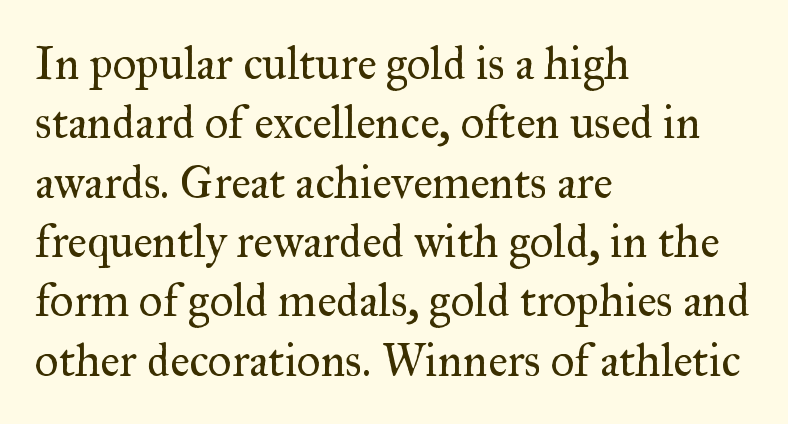
{"serif": "yes", "italic": "no", "bold": "no", "weight": "regular", "width": "normal", "stroke_contrast": "medium", "x_height": "small", "monospaced": "no", "underline": "no", "align": "left", "line_spacing": "normal", "line_spacing_ratio": 1.29, "letter_spacing": "normal", "letter_spacing_em": 0.0, "glyph_px": 46}
